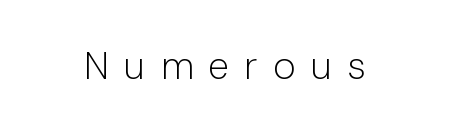
{"serif": "no", "italic": "no", "bold": "no", "weight": "light", "width": "normal", "stroke_contrast": "low", "x_height": "medium", "monospaced": "no", "underline": "no", "letter_spacing": "wide", "letter_spacing_em": 0.41, "glyph_px": 38}
